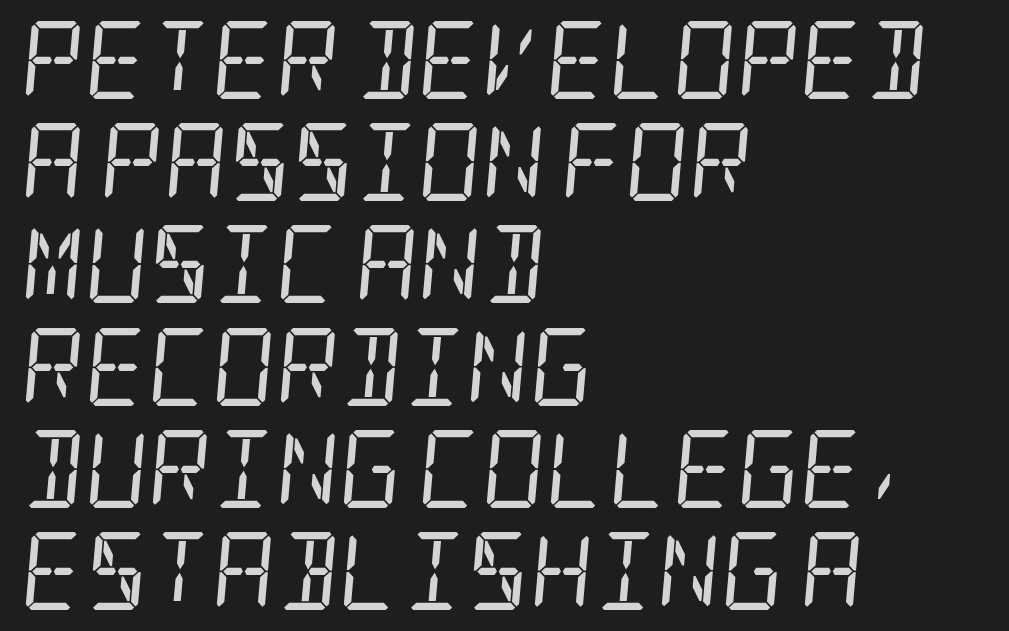
{"serif": "yes", "italic": "yes", "lean": "right", "slant_degrees": 5, "bold": "no", "weight": "regular", "width": "condensed", "stroke_contrast": "low", "x_height": "large", "underline": "no", "align": "left", "line_spacing": "normal", "line_spacing_ratio": 1.31, "letter_spacing": "normal", "letter_spacing_em": 0.0, "glyph_px": 78}
